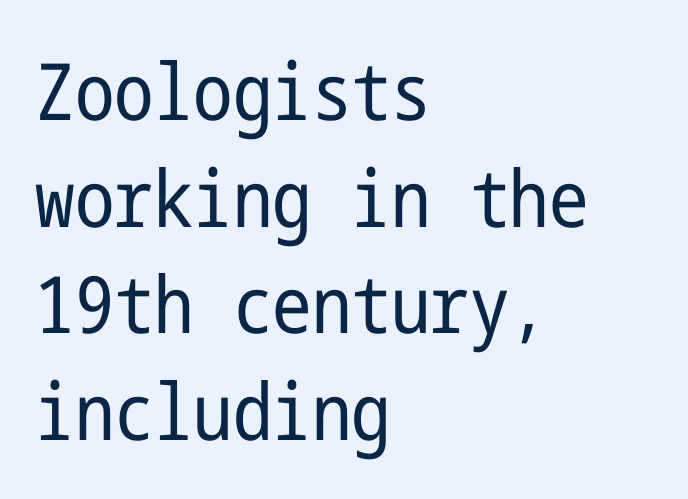
Q: Is the text bold? A: No.
Q: Is the text italic (slanted)? A: No, it is upright.
Q: Is the typeface a serif or a sans-serif typeface? A: Sans-serif.
Q: Is the text underlined? A: No.
Q: How is the paragraph aligned? A: Left-aligned.
Q: Is the spacing between letters normal or unusually wide? A: Normal.
Q: Is the spacing between lines tight, normal or loose? A: Normal.
Q: Width (condensed, normal, or wide)? A: Condensed.
Q: Stroke contrast? A: Low.
Q: x-height? A: Medium.
